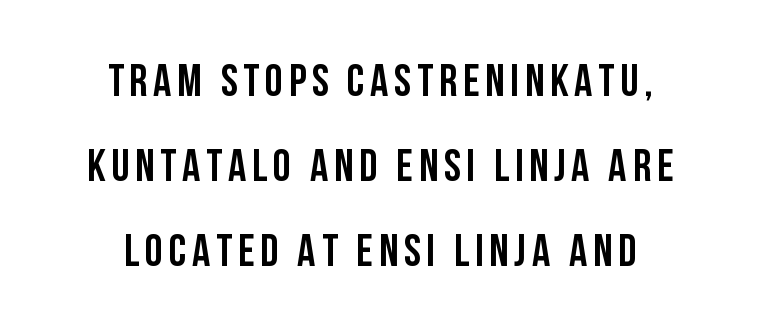
The image shows 45 px condensed sans-serif type, upright; set centered, line spacing 1.89x, not underlined; low stroke contrast and a large x-height.
